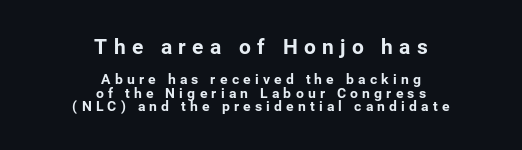
The image shows 21 px bold type, upright; set centered, tight line spacing (0.97x), unusually wide letter spacing (+0.3 em), not underlined; the first (top) block is 1.5x larger.
